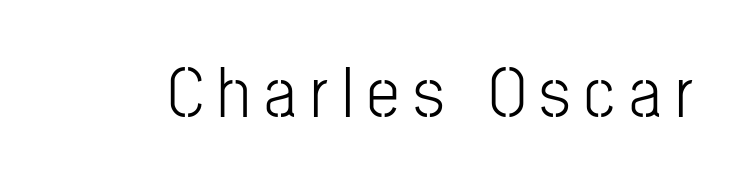
{"serif": "no", "italic": "no", "width": "condensed", "stroke_contrast": "low", "x_height": "medium", "monospaced": "no", "underline": "no", "letter_spacing": "wide", "letter_spacing_em": 0.2, "glyph_px": 72}
